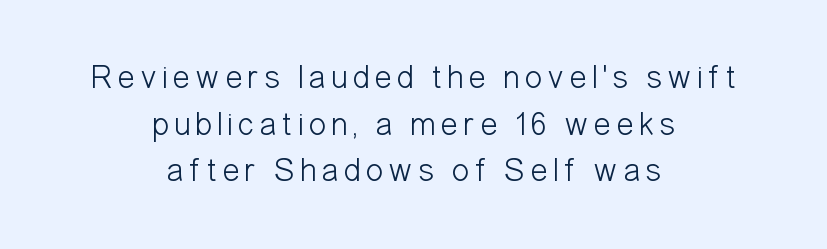
Reading down the column, the eye jumps a familiar distance to each next line. Glance below the letters and you will spot only blank space. Do the letters lean? They stand straight. The letters advance in unequal steps, a hallmark of proportional type. A centered setting, common on invitations and titles, is used for this passage. The weight tops out at a normal text grade.
